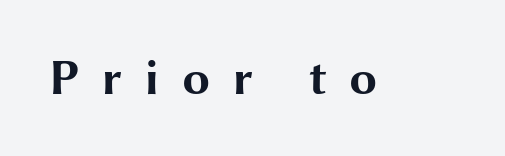
Notice how thick the strokes are: this is what a full bold looks like. Classification — sans serif. Here the designer chose a conventional face with non-uniform glyph widths. Letter spacing: wide.
